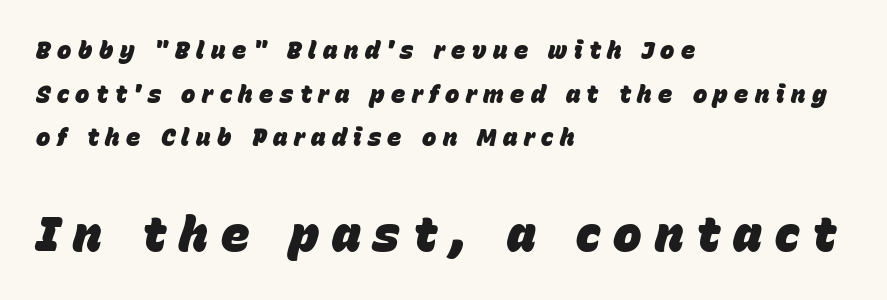
In terms of weight, the rendering is a true, heavy bold. The typography opts for an oblique posture over an upright one. Words float on clear page, feet unadorned. One-word summary of the alignment: left. Here the designer chose a conventional face with non-uniform glyph widths.
